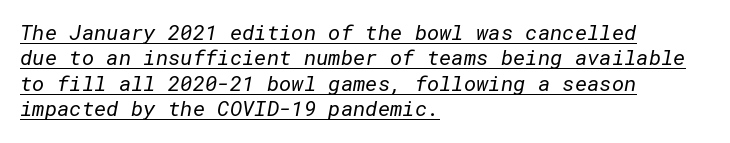
{"bold": "no", "underline": "yes", "align": "left", "line_spacing_ratio": 1.21, "letter_spacing": "normal", "letter_spacing_em": 0.0, "glyph_px": 21}
